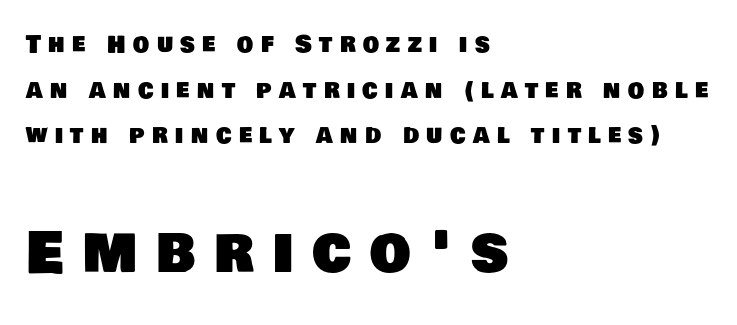
{"serif": "no", "width": "normal", "stroke_contrast": "low", "x_height": "large", "monospaced": "no", "underline": "no", "align": "left", "line_spacing": "loose", "line_spacing_ratio": 1.98, "letter_spacing": "wide", "letter_spacing_em": 0.32, "larger_block": "second", "size_ratio": 2.52, "glyph_px": 58}
